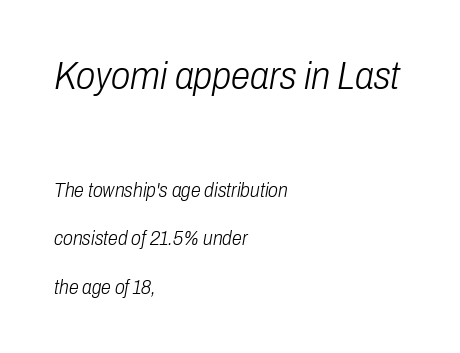
{"italic": "yes", "lean": "right", "slant_degrees": 10, "bold": "no", "weight": "light", "width": "condensed", "stroke_contrast": "low", "x_height": "medium", "monospaced": "no", "underline": "no", "align": "left", "line_spacing": "loose", "line_spacing_ratio": 2.41, "letter_spacing": "normal", "letter_spacing_em": 0.0, "larger_block": "first", "size_ratio": 1.95, "glyph_px": 39}
